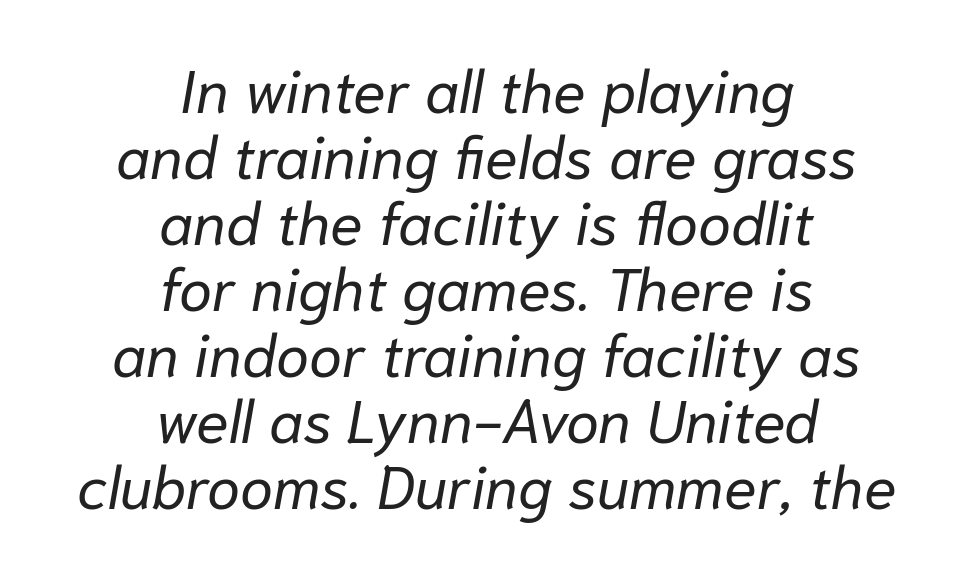
Very little white space separates one row of letters from the next. The tracking reads as untouched default to a designer's eye. Characters are canted at an angle relative to the baseline's perpendicular. A quiet, ordinary-to-light weight characterises the typeface. Lines of text with bare space underneath. Leftover space on each line is divided equally before and after the words.
